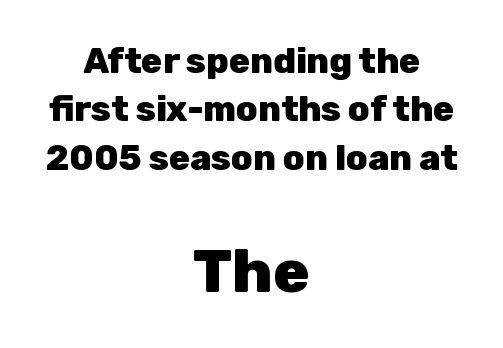
Q: Is the text bold? A: Yes.
Q: Is the text italic (slanted)? A: No, it is upright.
Q: Is the typeface a serif or a sans-serif typeface? A: Sans-serif.
Q: Is the text underlined? A: No.
Q: How is the paragraph aligned? A: Centered.
Q: Is the spacing between letters normal or unusually wide? A: Normal.
Q: Is the spacing between lines tight, normal or loose? A: Normal.
Q: Which block of text is set in a larger size, the first (top) or the second (bottom)? A: The second (bottom) one.
Q: Width (condensed, normal, or wide)? A: Normal.
Q: Stroke contrast? A: Low.
Q: x-height? A: Medium.
Q: Monospaced? A: No.
